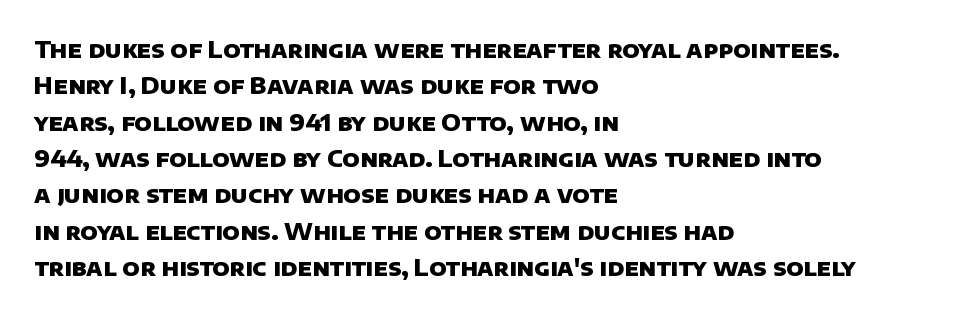
The rendering uses a bold face; every stroke is thick and dark. Nothing unusual about the tracking: characters are spaced as the font intends. In CSS terms this would be text-align: left. The vertical gap from one line to the next is medium. Any mark beneath the type? The region is blank.
